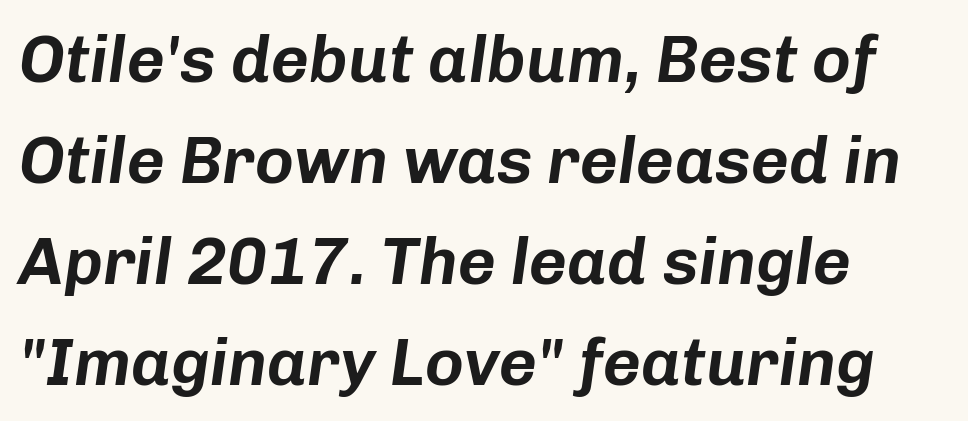
{"italic": "yes", "lean": "right", "slant_degrees": 8, "width": "normal", "stroke_contrast": "low", "x_height": "medium", "monospaced": "no", "underline": "no", "align": "left", "line_spacing": "normal", "line_spacing_ratio": 1.53, "letter_spacing": "normal", "letter_spacing_em": 0.0, "glyph_px": 66}
